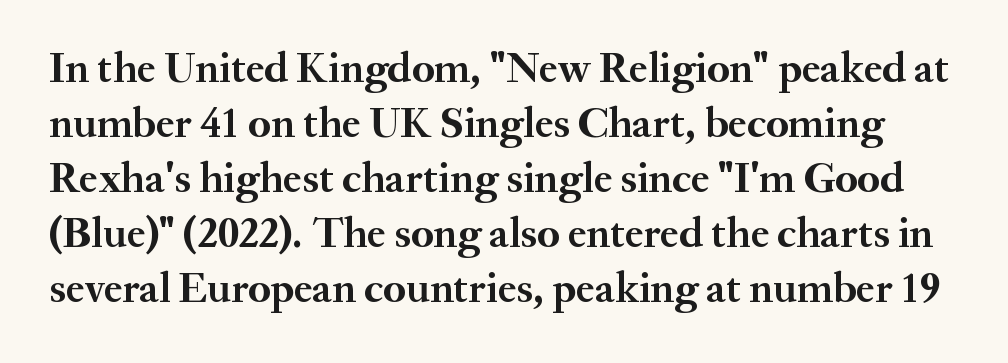
Q: Is the text bold? A: Yes.
Q: Is the text italic (slanted)? A: No, it is upright.
Q: Is the typeface a serif or a sans-serif typeface? A: Serif.
Q: Is the text underlined? A: No.
Q: Is the spacing between letters normal or unusually wide? A: Normal.
Q: Is the spacing between lines tight, normal or loose? A: Normal.
Q: Width (condensed, normal, or wide)? A: Normal.
Q: Stroke contrast? A: Medium.
Q: x-height? A: Small.
Q: Monospaced? A: No.
